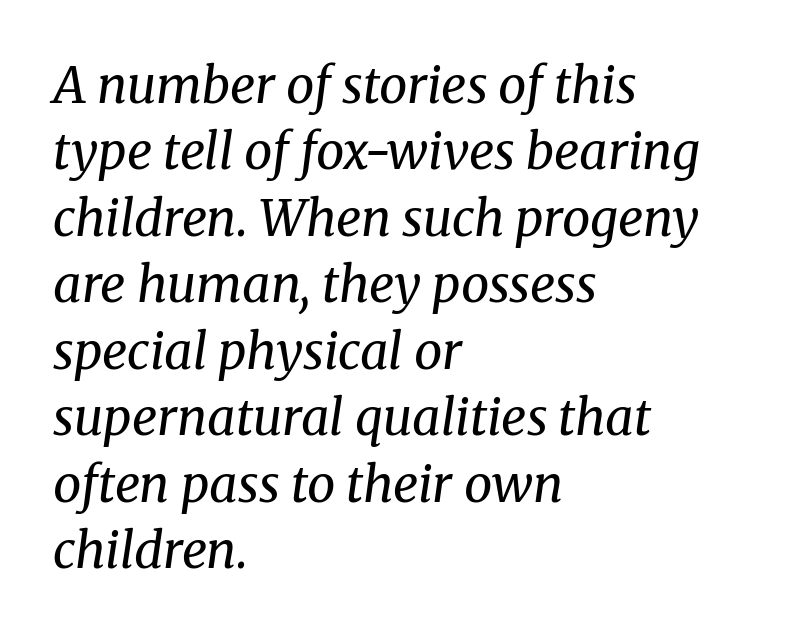
{"serif": "yes", "italic": "yes", "lean": "right", "slant_degrees": 8, "bold": "no", "weight": "regular", "width": "normal", "stroke_contrast": "medium", "x_height": "medium", "monospaced": "no", "underline": "no", "align": "left", "line_spacing": "normal", "line_spacing_ratio": 1.33, "letter_spacing": "normal", "letter_spacing_em": 0.0, "glyph_px": 50}
